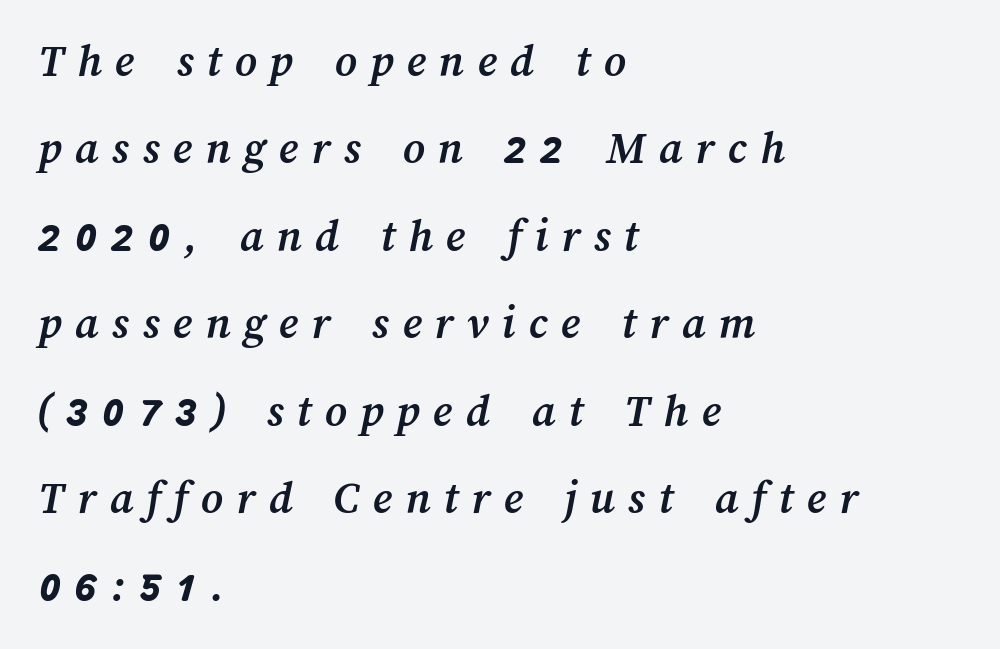
Q: Is the text bold? A: Yes.
Q: Is the text underlined? A: No.
Q: How is the paragraph aligned? A: Left-aligned.
Q: Is the spacing between letters normal or unusually wide? A: Unusually wide.
Q: Width (condensed, normal, or wide)? A: Normal.
Q: Stroke contrast? A: Medium.
Q: x-height? A: Medium.
Q: Monospaced? A: No.
